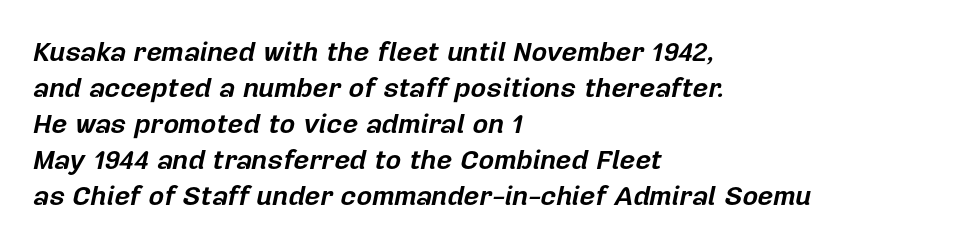
{"italic": "yes", "lean": "right", "slant_degrees": 12, "bold": "yes", "underline": "no", "align": "left", "line_spacing": "normal", "line_spacing_ratio": 1.33, "letter_spacing": "normal", "letter_spacing_em": 0.0, "glyph_px": 27}
